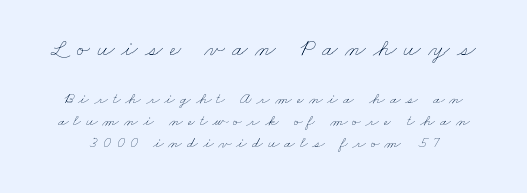
Q: Is the text bold? A: No.
Q: Is the text underlined? A: No.
Q: Is the spacing between letters normal or unusually wide? A: Unusually wide.
Q: Is the spacing between lines tight, normal or loose? A: Normal.
Q: Which block of text is set in a larger size, the first (top) or the second (bottom)? A: The first (top) one.
